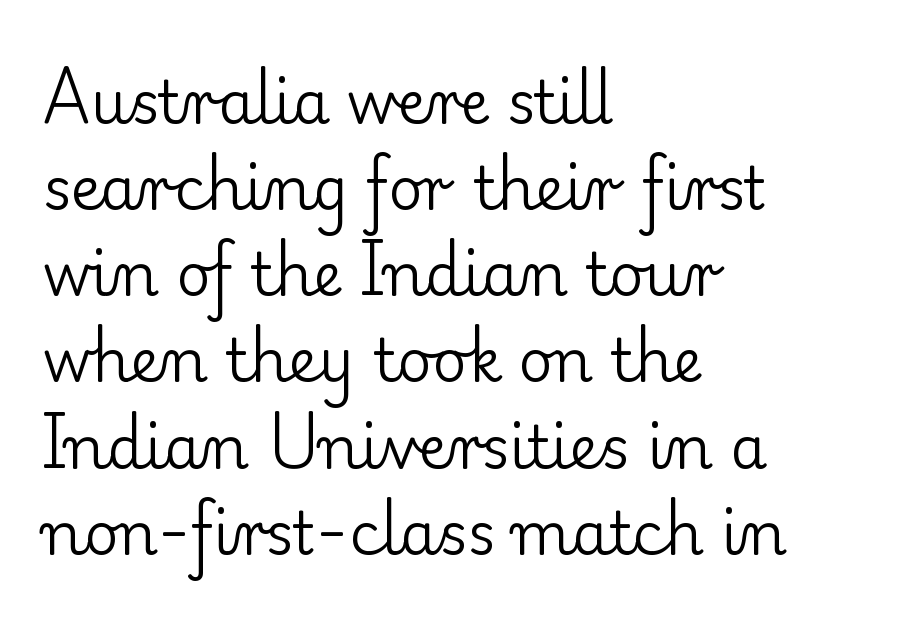
The image shows 59 px regular-weight serif type, upright; set left-aligned, normal line spacing (1.46x), normal letter spacing, not underlined; low stroke contrast and a small x-height.
